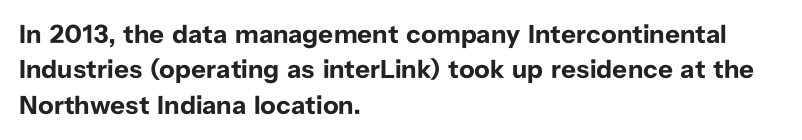
Normally led — the rows are evenly, conventionally spaced. A roman cut, with each character standing at attention. The gaps between neighbouring characters are ordinary and unremarkable. The words here are not underlined. Left-aligned paragraph, ragged on the right. The typesetting leans heavy: a genuine bold.
